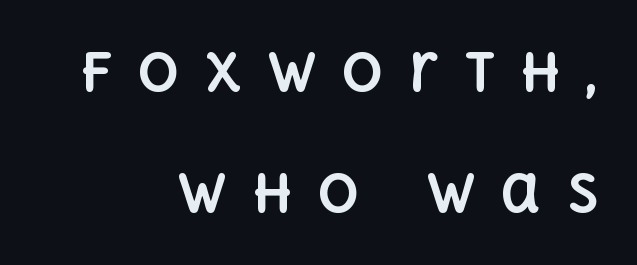
Heavy, bold letterforms. The string is rendered with underlining switched off. You could not count columns in this text — the font is proportionally spaced. Alignment: flush right. How are the letters spaced? Widely, with obvious added tracking. The vertical gap from one line to the next is large.
